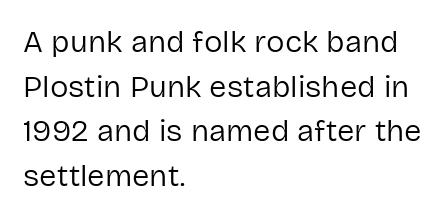
Q: Is the text bold? A: No.
Q: Is the text italic (slanted)? A: No, it is upright.
Q: Is the typeface a serif or a sans-serif typeface? A: Sans-serif.
Q: Is the text underlined? A: No.
Q: How is the paragraph aligned? A: Left-aligned.
Q: Is the spacing between letters normal or unusually wide? A: Normal.
Q: Is the spacing between lines tight, normal or loose? A: Normal.
Q: Width (condensed, normal, or wide)? A: Normal.
Q: Stroke contrast? A: Low.
Q: x-height? A: Medium.
Q: Monospaced? A: No.
